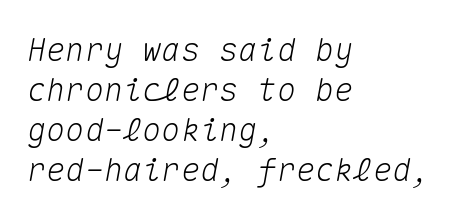
The image shows 32 px text type, italic (leaning right), monospaced; set left-aligned, normal line spacing (1.25x), normal letter spacing, not underlined; medium stroke contrast and a medium x-height.
